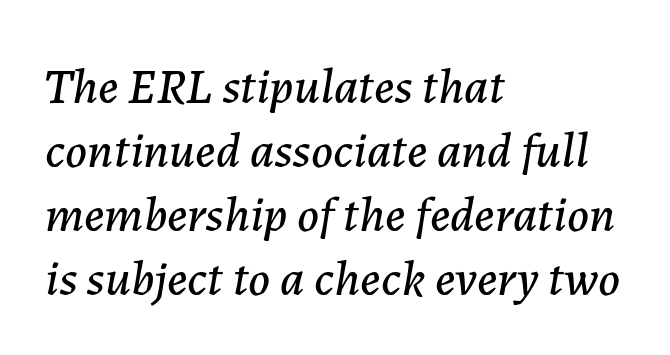
The image shows 50 px text type, italic (leaning right); set left-aligned, normal line spacing (1.28x), normal letter spacing, not underlined; low stroke contrast and a medium x-height.
